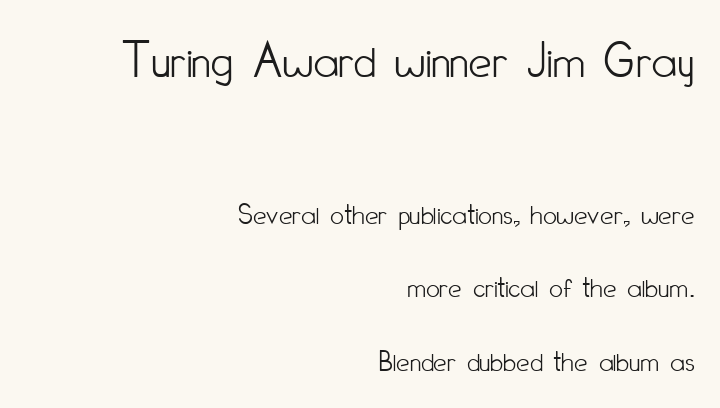
{"serif": "no", "italic": "no", "bold": "no", "weight": "light", "width": "condensed", "stroke_contrast": "low", "x_height": "small", "monospaced": "no", "underline": "no", "align": "right", "line_spacing": "loose", "line_spacing_ratio": 2.45, "letter_spacing": "normal", "letter_spacing_em": 0.0, "larger_block": "first", "size_ratio": 1.73, "glyph_px": 52}
